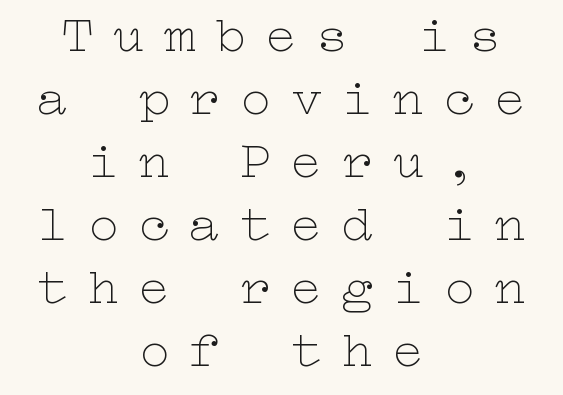
{"italic": "no", "bold": "no", "weight": "thin", "width": "wide", "stroke_contrast": "low", "x_height": "medium", "underline": "no", "align": "center", "line_spacing_ratio": 1.21, "letter_spacing": "wide", "letter_spacing_em": 0.38, "glyph_px": 52}
